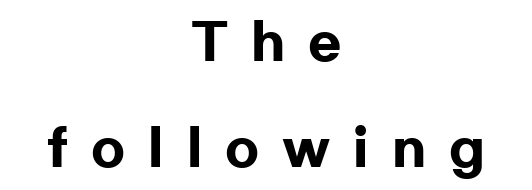
Q: Is the text bold? A: Yes.
Q: Is the text italic (slanted)? A: No, it is upright.
Q: Is the typeface a serif or a sans-serif typeface? A: Sans-serif.
Q: Is the text underlined? A: No.
Q: How is the paragraph aligned? A: Centered.
Q: Is the spacing between letters normal or unusually wide? A: Unusually wide.
Q: Is the spacing between lines tight, normal or loose? A: Loose.
Q: Width (condensed, normal, or wide)? A: Wide.
Q: Stroke contrast? A: Low.
Q: x-height? A: Medium.
Q: Monospaced? A: No.
